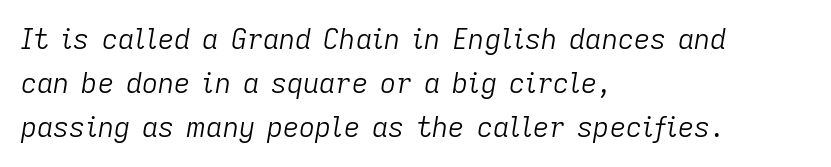
Q: Is the text bold? A: No.
Q: Is the text italic (slanted)? A: Yes, it leans right by about 9 degrees.
Q: Is the text underlined? A: No.
Q: How is the paragraph aligned? A: Left-aligned.
Q: Is the spacing between letters normal or unusually wide? A: Normal.
Q: Is the spacing between lines tight, normal or loose? A: Normal.
Q: Width (condensed, normal, or wide)? A: Normal.
Q: Stroke contrast? A: Low.
Q: x-height? A: Medium.
Q: Monospaced? A: No.
